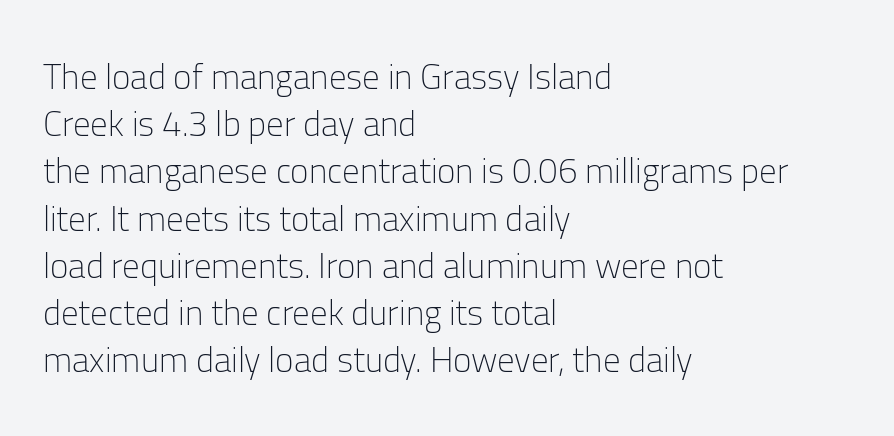
{"serif": "no", "italic": "no", "bold": "no", "weight": "light", "width": "normal", "stroke_contrast": "low", "x_height": "medium", "monospaced": "no", "underline": "no", "align": "left", "line_spacing": "normal", "line_spacing_ratio": 1.35, "letter_spacing": "normal", "letter_spacing_em": 0.0, "glyph_px": 35}
